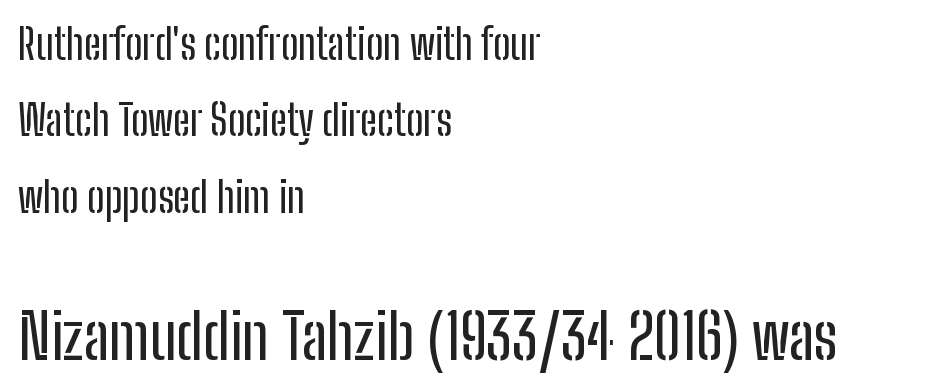
Q: Is the text italic (slanted)? A: No, it is upright.
Q: Is the typeface a serif or a sans-serif typeface? A: Sans-serif.
Q: Is the text underlined? A: No.
Q: How is the paragraph aligned? A: Left-aligned.
Q: Is the spacing between letters normal or unusually wide? A: Normal.
Q: Which block of text is set in a larger size, the first (top) or the second (bottom)? A: The second (bottom) one.
Q: Width (condensed, normal, or wide)? A: Condensed.
Q: Stroke contrast? A: Low.
Q: x-height? A: Medium.
Q: Monospaced? A: No.
